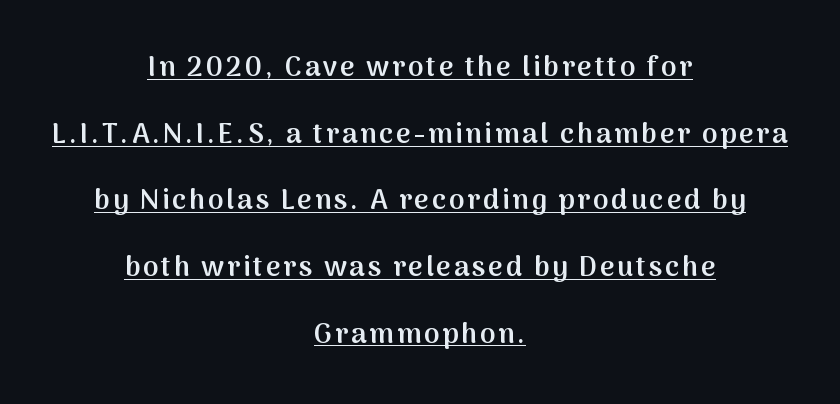
{"serif": "no", "italic": "no", "bold": "semi", "weight": "semibold", "width": "normal", "stroke_contrast": "medium", "x_height": "medium", "monospaced": "no", "underline": "yes", "align": "center", "line_spacing": "loose", "line_spacing_ratio": 2.38, "glyph_px": 28}
